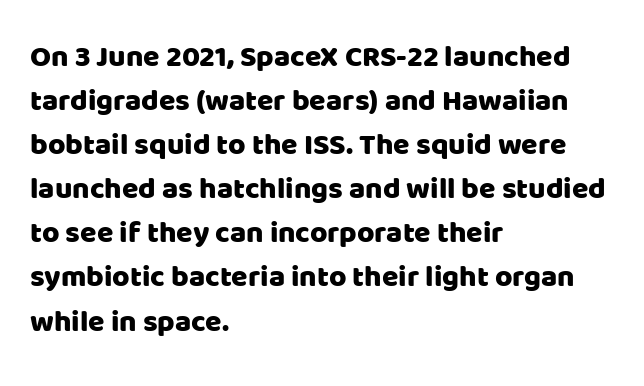
The image shows 30 px sans-serif type, upright; set left-aligned, normal line spacing (1.47x), normal letter spacing, not underlined; low stroke contrast and a large x-height.
